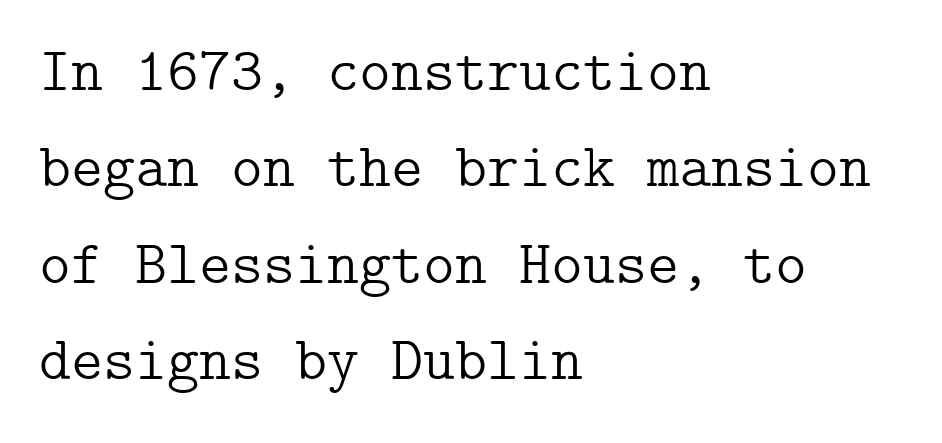
{"serif": "yes", "italic": "no", "bold": "no", "weight": "light", "width": "normal", "stroke_contrast": "low", "x_height": "medium", "underline": "no", "align": "left", "line_spacing": "normal", "line_spacing_ratio": 1.58, "letter_spacing": "normal", "letter_spacing_em": 0.0, "glyph_px": 61}
